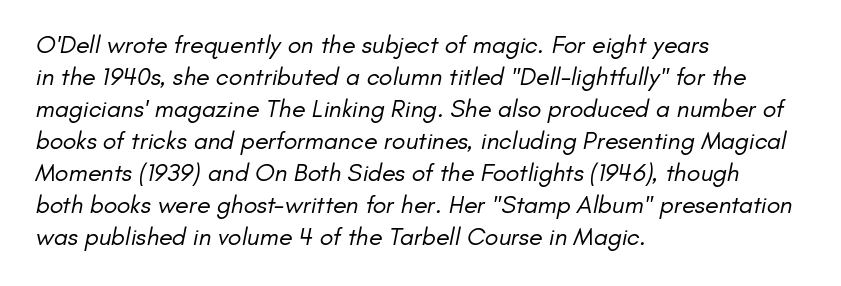
The image shows 25 px text type; set left-aligned, normal line spacing (1.28x), normal letter spacing, not underlined.
